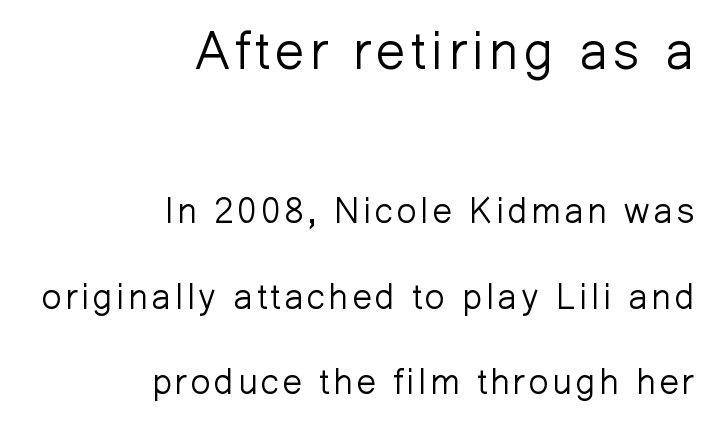
Q: Is the text bold? A: No.
Q: Is the text italic (slanted)? A: No, it is upright.
Q: Is the typeface a serif or a sans-serif typeface? A: Sans-serif.
Q: Is the text underlined? A: No.
Q: How is the paragraph aligned? A: Right-aligned.
Q: Is the spacing between lines tight, normal or loose? A: Loose.
Q: Which block of text is set in a larger size, the first (top) or the second (bottom)? A: The first (top) one.
Q: Width (condensed, normal, or wide)? A: Normal.
Q: Stroke contrast? A: Low.
Q: x-height? A: Medium.
Q: Monospaced? A: No.
